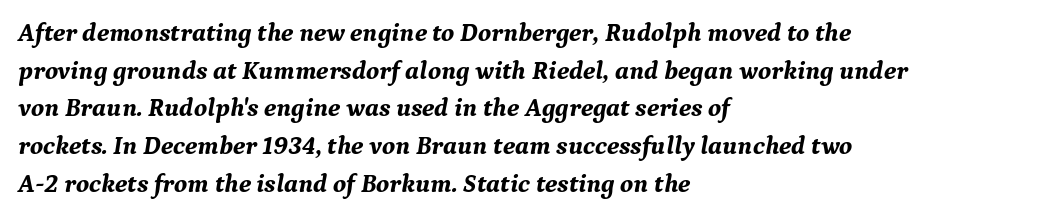
Q: Is the text bold? A: Yes.
Q: Is the text italic (slanted)? A: Yes, it leans right by about 9 degrees.
Q: Is the text underlined? A: No.
Q: How is the paragraph aligned? A: Left-aligned.
Q: Is the spacing between letters normal or unusually wide? A: Normal.
Q: Is the spacing between lines tight, normal or loose? A: Normal.
